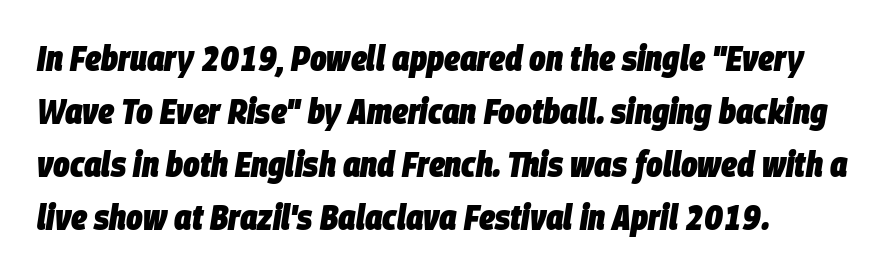
Q: Is the text bold? A: Yes.
Q: Is the text italic (slanted)? A: Yes, it leans right by about 9 degrees.
Q: Is the text underlined? A: No.
Q: Is the spacing between letters normal or unusually wide? A: Normal.
Q: Is the spacing between lines tight, normal or loose? A: Normal.
Q: Width (condensed, normal, or wide)? A: Condensed.
Q: Stroke contrast? A: Low.
Q: x-height? A: Large.
Q: Monospaced? A: No.
